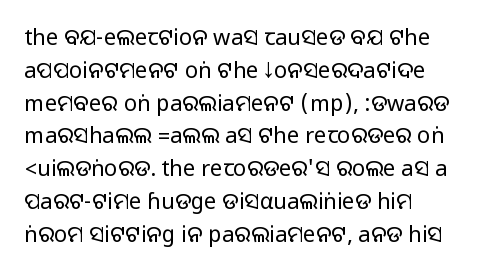
{"italic": "no", "underline": "no", "align": "left", "line_spacing": "normal", "line_spacing_ratio": 1.49, "letter_spacing": "normal", "letter_spacing_em": 0.0, "glyph_px": 22}
